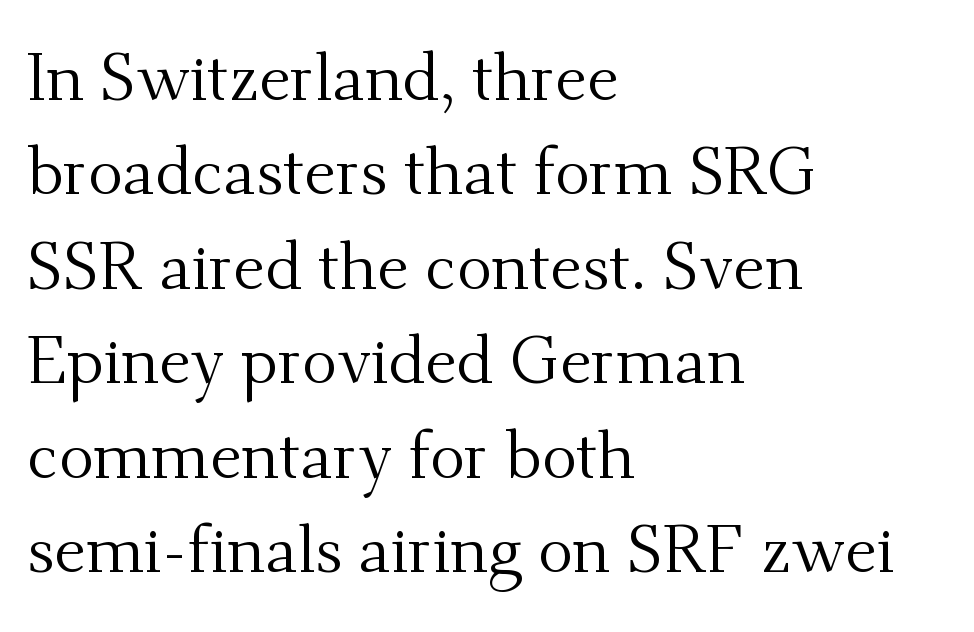
{"serif": "yes", "italic": "no", "bold": "no", "weight": "regular", "width": "normal", "stroke_contrast": "medium", "x_height": "small", "monospaced": "no", "underline": "no", "align": "left", "line_spacing": "normal", "line_spacing_ratio": 1.43, "letter_spacing": "normal", "letter_spacing_em": 0.0, "glyph_px": 66}
